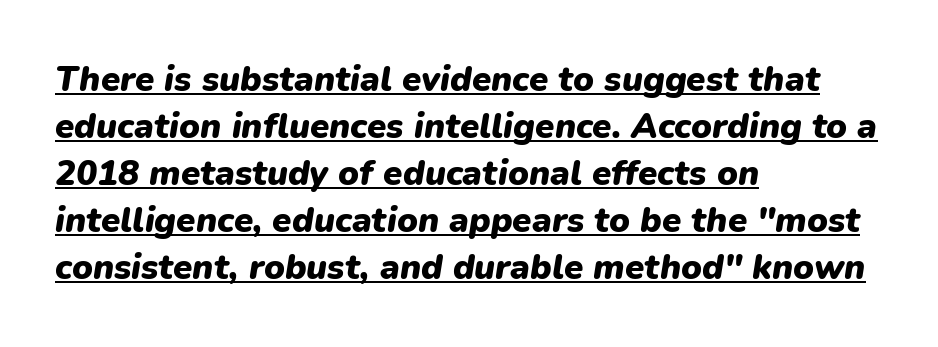
Q: Is the text bold? A: Yes.
Q: Is the text italic (slanted)? A: Yes, it leans right by about 9 degrees.
Q: Is the text underlined? A: Yes.
Q: How is the paragraph aligned? A: Left-aligned.
Q: Is the spacing between letters normal or unusually wide? A: Normal.
Q: Is the spacing between lines tight, normal or loose? A: Normal.
Q: Width (condensed, normal, or wide)? A: Normal.
Q: Stroke contrast? A: Low.
Q: x-height? A: Medium.
Q: Monospaced? A: No.
